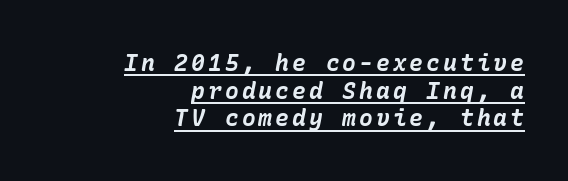
A baseline rule has been typeset under these characters. The face used here has a pronounced slope to its letters. A flush-right, rag-left setting is used for this passage. Weight: bold.
